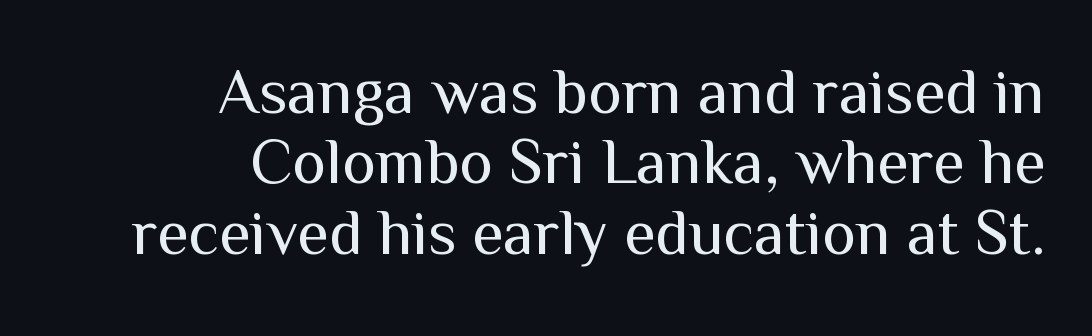
The paragraph has a hard right edge and a soft left edge. Students, observe: this is what under-led, compact text looks like. Clear beneath every line of the passage. Spacing verdict: proportional, widths tailored to each character. What kind of face is this? One without serifs — a sans. Letters have the restrained weight of plain body copy at most.
